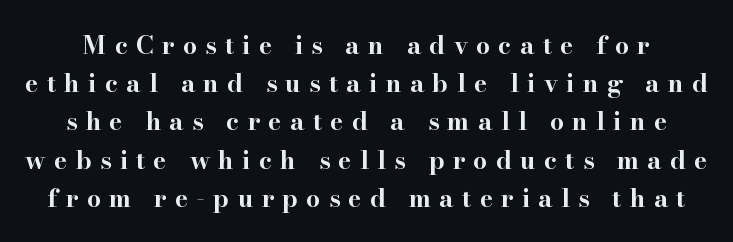
The image shows 25 px bold type, upright; set normal line spacing (1.53x), unusually wide letter spacing (+0.33 em), not underlined.
